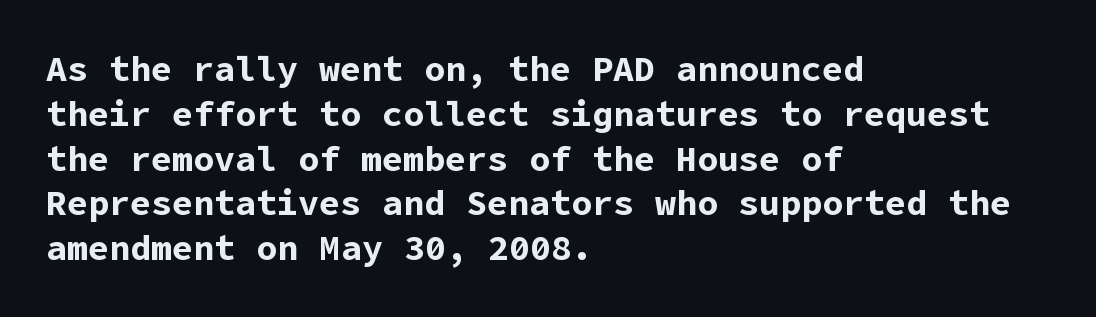
Q: Is the text bold? A: Yes.
Q: Is the text italic (slanted)? A: No, it is upright.
Q: Is the typeface a serif or a sans-serif typeface? A: Sans-serif.
Q: Is the text underlined? A: No.
Q: How is the paragraph aligned? A: Left-aligned.
Q: Is the spacing between letters normal or unusually wide? A: Normal.
Q: Is the spacing between lines tight, normal or loose? A: Normal.
Q: Width (condensed, normal, or wide)? A: Normal.
Q: Stroke contrast? A: Low.
Q: x-height? A: Medium.
